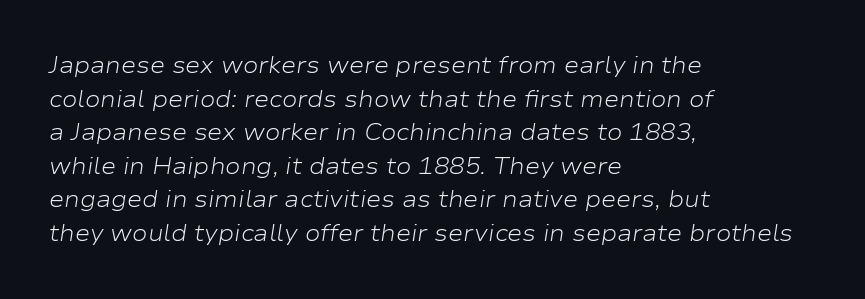
The image shows 23 px text type, italic (leaning right); set left-aligned, normal line spacing (1.46x), normal letter spacing, not underlined.
